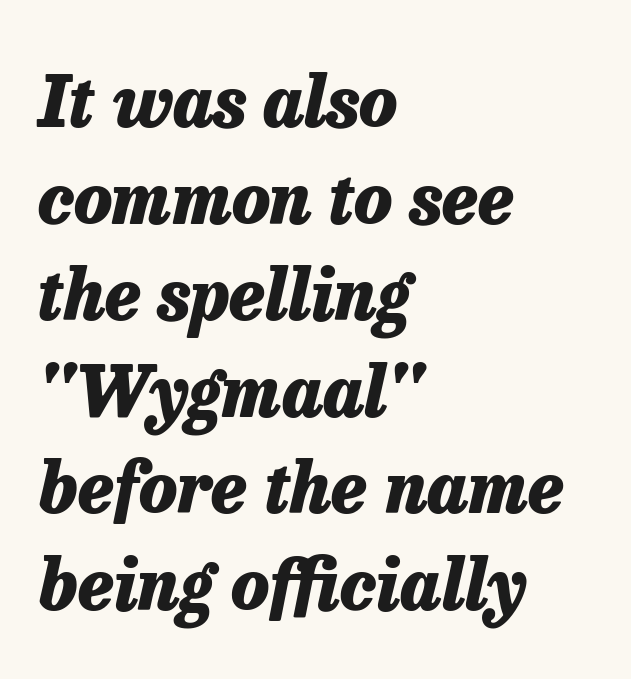
{"italic": "yes", "lean": "right", "slant_degrees": 13, "bold": "yes", "weight": "heavy", "width": "normal", "stroke_contrast": "low", "x_height": "medium", "monospaced": "no", "underline": "no", "align": "left", "line_spacing": "normal", "line_spacing_ratio": 1.38, "letter_spacing": "normal", "letter_spacing_em": 0.0, "glyph_px": 70}
